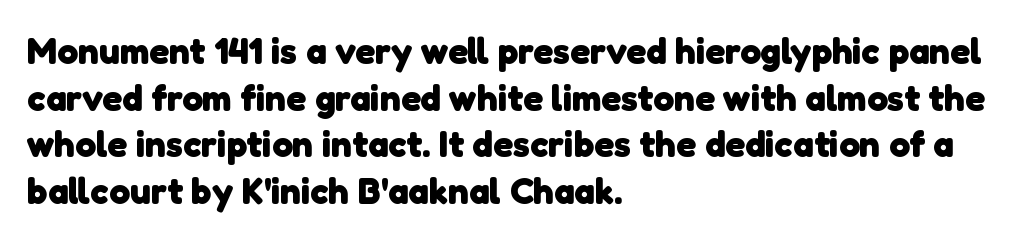
Q: Is the text bold? A: Yes.
Q: Is the typeface a serif or a sans-serif typeface? A: Sans-serif.
Q: Is the text underlined? A: No.
Q: How is the paragraph aligned? A: Left-aligned.
Q: Is the spacing between letters normal or unusually wide? A: Normal.
Q: Is the spacing between lines tight, normal or loose? A: Normal.
Q: Width (condensed, normal, or wide)? A: Normal.
Q: Stroke contrast? A: Low.
Q: x-height? A: Medium.
Q: Monospaced? A: No.
